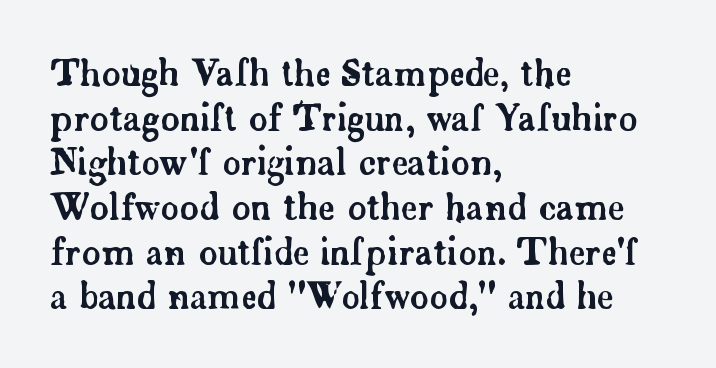
Q: Is the text italic (slanted)? A: No, it is upright.
Q: Is the typeface a serif or a sans-serif typeface? A: Serif.
Q: Is the text underlined? A: No.
Q: How is the paragraph aligned? A: Left-aligned.
Q: Is the spacing between letters normal or unusually wide? A: Normal.
Q: Width (condensed, normal, or wide)? A: Normal.
Q: Stroke contrast? A: Low.
Q: x-height? A: Small.
Q: Monospaced? A: No.
